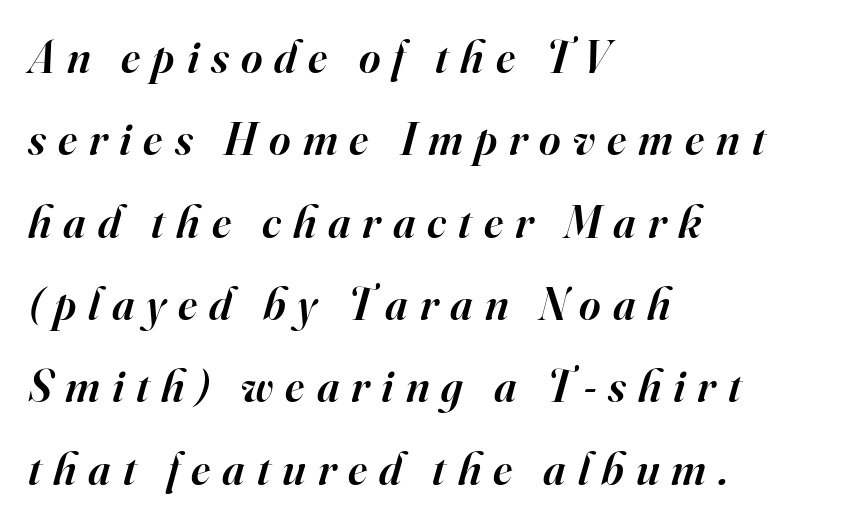
The image shows 46 px semibold serif type, italic (leaning right); set left-aligned, line spacing 1.79x, unusually wide letter spacing (+0.26 em), not underlined; high stroke contrast and a small x-height.
